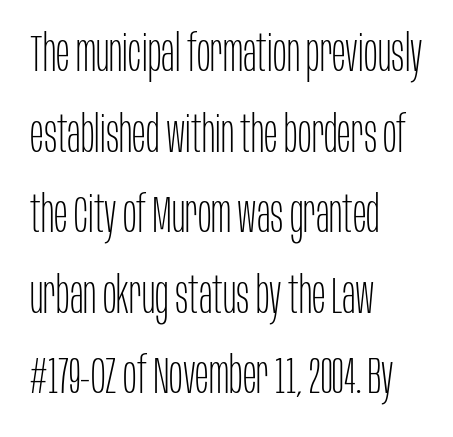
Q: Is the text bold? A: No.
Q: Is the text italic (slanted)? A: No, it is upright.
Q: Is the typeface a serif or a sans-serif typeface? A: Sans-serif.
Q: Is the text underlined? A: No.
Q: How is the paragraph aligned? A: Left-aligned.
Q: Is the spacing between letters normal or unusually wide? A: Normal.
Q: Is the spacing between lines tight, normal or loose? A: Normal.
Q: Width (condensed, normal, or wide)? A: Condensed.
Q: Stroke contrast? A: Low.
Q: x-height? A: Large.
Q: Monospaced? A: No.
